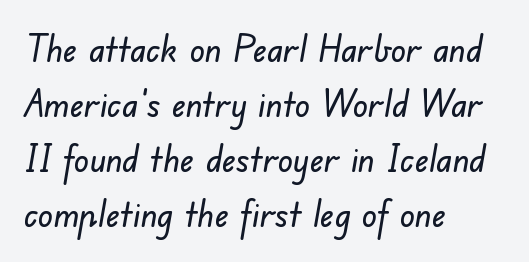
Q: Is the typeface a serif or a sans-serif typeface? A: Sans-serif.
Q: Is the text underlined? A: No.
Q: How is the paragraph aligned? A: Left-aligned.
Q: Is the spacing between letters normal or unusually wide? A: Normal.
Q: Is the spacing between lines tight, normal or loose? A: Normal.
Q: Width (condensed, normal, or wide)? A: Normal.
Q: Stroke contrast? A: Low.
Q: x-height? A: Small.
Q: Monospaced? A: No.
